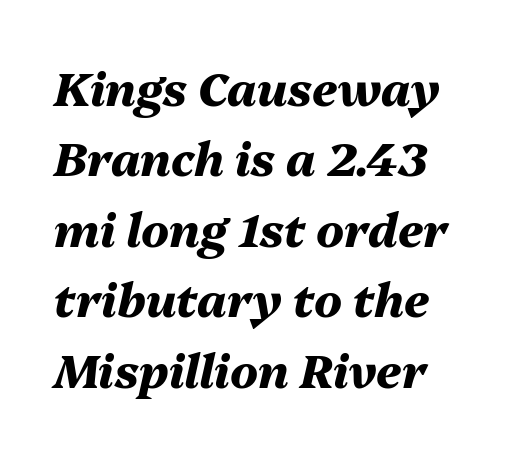
Q: Is the text bold? A: Yes.
Q: Is the text italic (slanted)? A: Yes, it leans right by about 13 degrees.
Q: Is the text underlined? A: No.
Q: How is the paragraph aligned? A: Left-aligned.
Q: Is the spacing between letters normal or unusually wide? A: Normal.
Q: Is the spacing between lines tight, normal or loose? A: Normal.
Q: Width (condensed, normal, or wide)? A: Normal.
Q: Stroke contrast? A: Medium.
Q: x-height? A: Medium.
Q: Monospaced? A: No.
